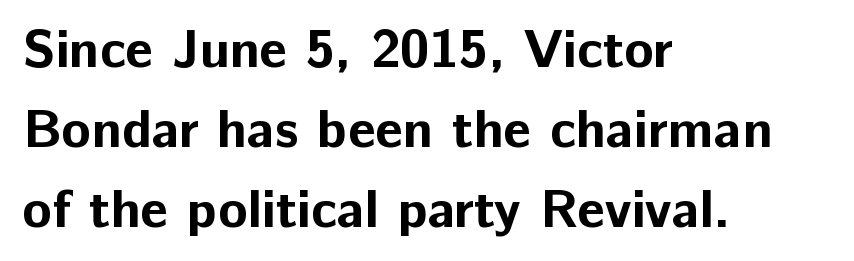
The image shows 54 px bold sans-serif type, upright; set left-aligned, normal line spacing (1.48x), normal letter spacing, not underlined; low stroke contrast and a medium x-height.
